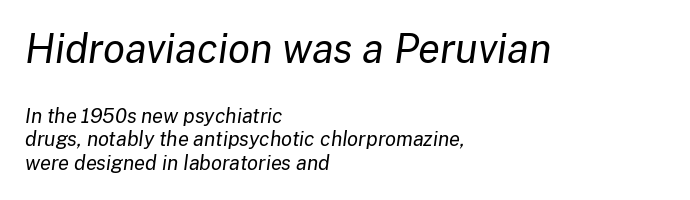
Q: Is the text bold? A: No.
Q: Is the text italic (slanted)? A: Yes, it leans right by about 8 degrees.
Q: Is the text underlined? A: No.
Q: How is the paragraph aligned? A: Left-aligned.
Q: Is the spacing between letters normal or unusually wide? A: Normal.
Q: Which block of text is set in a larger size, the first (top) or the second (bottom)? A: The first (top) one.
Q: Width (condensed, normal, or wide)? A: Normal.
Q: Stroke contrast? A: Low.
Q: x-height? A: Medium.
Q: Monospaced? A: No.
